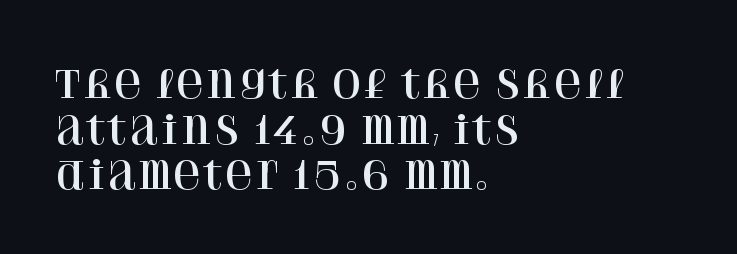
{"serif": "yes", "italic": "no", "width": "normal", "stroke_contrast": "high", "x_height": "large", "monospaced": "no", "underline": "no", "align": "left", "line_spacing_ratio": 1.2, "letter_spacing": "normal", "letter_spacing_em": 0.0, "glyph_px": 38}
